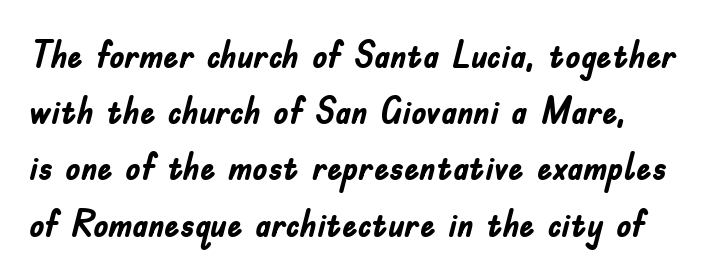
The image shows 38 px semibold, condensed sans-serif type; set normal line spacing (1.48x), normal letter spacing, not underlined; low stroke contrast and a small x-height.
